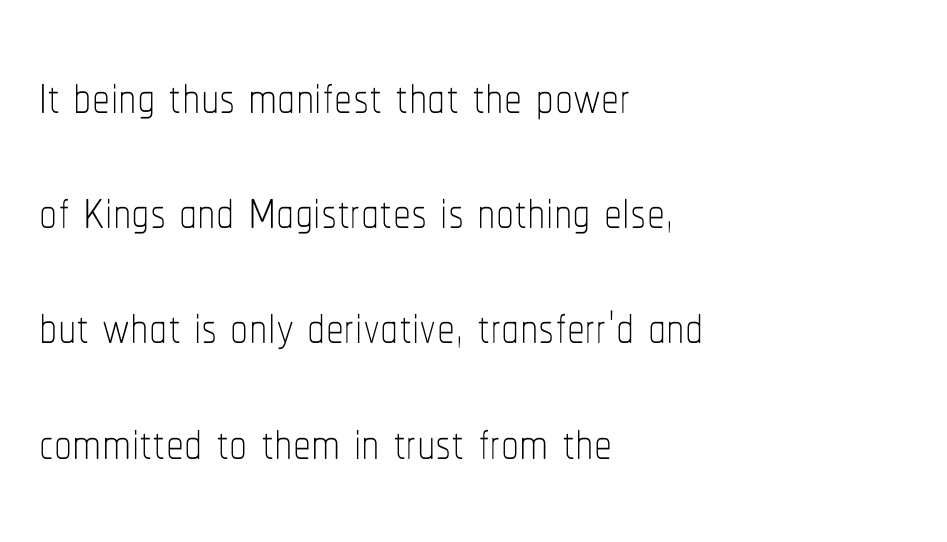
{"italic": "no", "bold": "no", "weight": "thin", "width": "condensed", "stroke_contrast": "low", "x_height": "medium", "monospaced": "no", "underline": "no", "align": "left", "line_spacing": "normal", "line_spacing_ratio": 1.6, "letter_spacing": "normal", "letter_spacing_em": 0.0, "glyph_px": 72}
